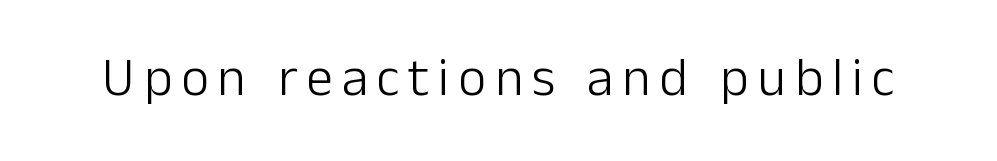
Q: Is the text bold? A: No.
Q: Is the text italic (slanted)? A: No, it is upright.
Q: Is the typeface a serif or a sans-serif typeface? A: Sans-serif.
Q: Is the text underlined? A: No.
Q: Width (condensed, normal, or wide)? A: Normal.
Q: Stroke contrast? A: Low.
Q: x-height? A: Medium.
Q: Monospaced? A: No.
